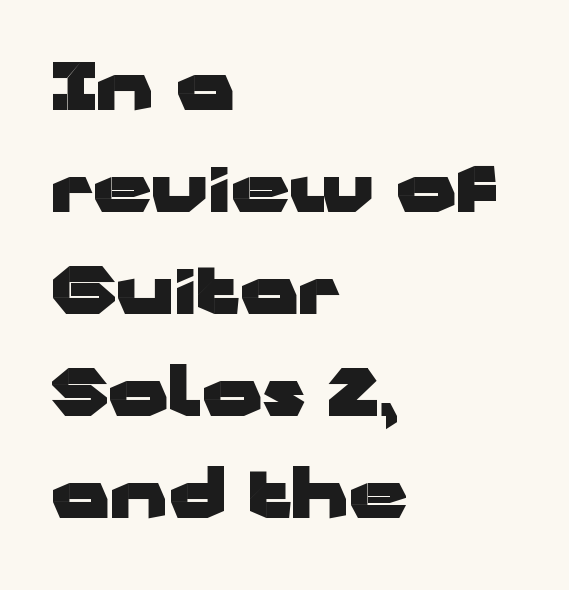
The image shows 65 px heavy, wide sans-serif type, upright; set left-aligned, normal line spacing (1.57x), normal letter spacing, not underlined; low stroke contrast and a medium x-height.
